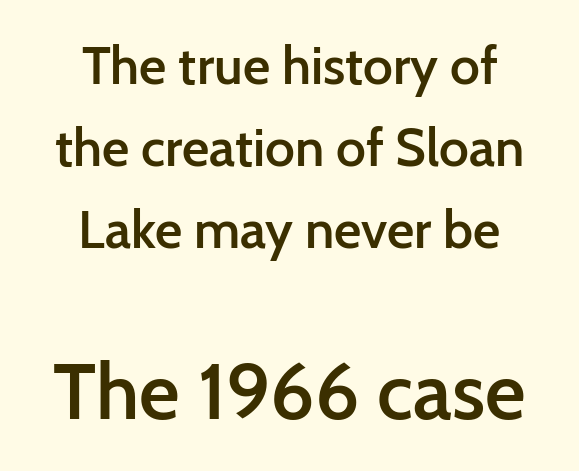
The image shows 79 px semibold sans-serif type, upright; set centered, normal line spacing (1.55x), normal letter spacing, not underlined; the second (bottom) block is 1.49x larger; low stroke contrast and a medium x-height.
